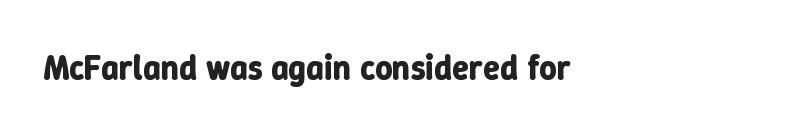
{"italic": "no", "bold": "yes", "weight": "bold", "width": "normal", "stroke_contrast": "low", "x_height": "medium", "monospaced": "no", "underline": "no", "letter_spacing": "normal", "letter_spacing_em": 0.0, "glyph_px": 34}
